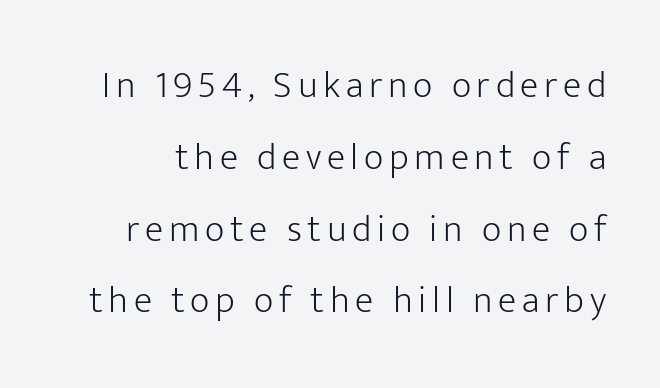
Q: Is the text bold? A: No.
Q: Is the text italic (slanted)? A: No, it is upright.
Q: Is the typeface a serif or a sans-serif typeface? A: Sans-serif.
Q: Is the text underlined? A: No.
Q: Width (condensed, normal, or wide)? A: Normal.
Q: Stroke contrast? A: Low.
Q: x-height? A: Medium.
Q: Monospaced? A: No.
